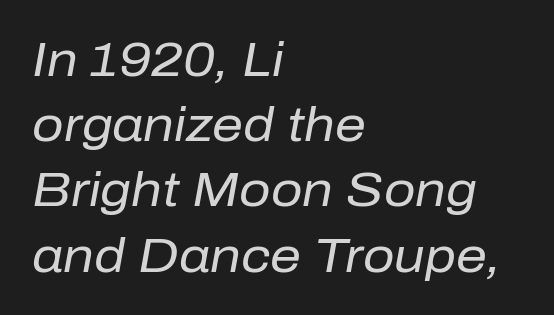
{"italic": "yes", "lean": "right", "slant_degrees": 10, "bold": "no", "weight": "regular", "width": "normal", "stroke_contrast": "low", "x_height": "medium", "monospaced": "no", "underline": "no", "align": "left", "line_spacing": "normal", "line_spacing_ratio": 1.33, "letter_spacing": "normal", "letter_spacing_em": 0.0, "glyph_px": 49}
